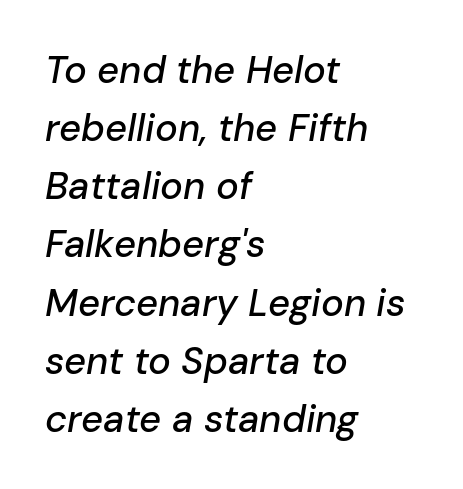
Q: Is the text italic (slanted)? A: Yes, it leans right by about 10 degrees.
Q: Is the text underlined? A: No.
Q: How is the paragraph aligned? A: Left-aligned.
Q: Is the spacing between letters normal or unusually wide? A: Normal.
Q: Is the spacing between lines tight, normal or loose? A: Normal.
Q: Width (condensed, normal, or wide)? A: Normal.
Q: Stroke contrast? A: Low.
Q: x-height? A: Medium.
Q: Monospaced? A: No.
